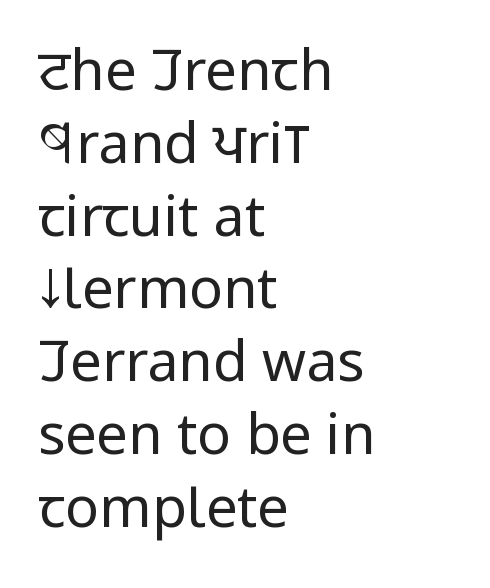
Q: Is the text bold? A: No.
Q: Is the text italic (slanted)? A: No, it is upright.
Q: Is the typeface a serif or a sans-serif typeface? A: Sans-serif.
Q: Is the text underlined? A: No.
Q: How is the paragraph aligned? A: Left-aligned.
Q: Is the spacing between letters normal or unusually wide? A: Normal.
Q: Is the spacing between lines tight, normal or loose? A: Normal.
Q: Width (condensed, normal, or wide)? A: Condensed.
Q: Stroke contrast? A: Low.
Q: x-height? A: Large.
Q: Monospaced? A: No.
